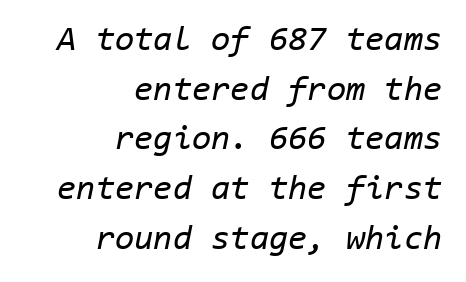
The image shows 35 px regular-weight type, italic (leaning right), monospaced; set right-aligned, normal line spacing (1.42x), normal letter spacing, not underlined; low stroke contrast and a medium x-height.
